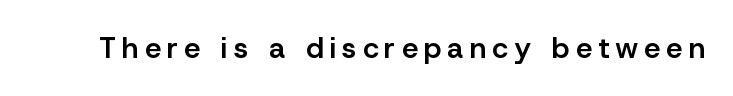
The image shows 29 px semibold sans-serif type, upright; set unusually wide letter spacing (+0.21 em), not underlined; low stroke contrast and a medium x-height.
